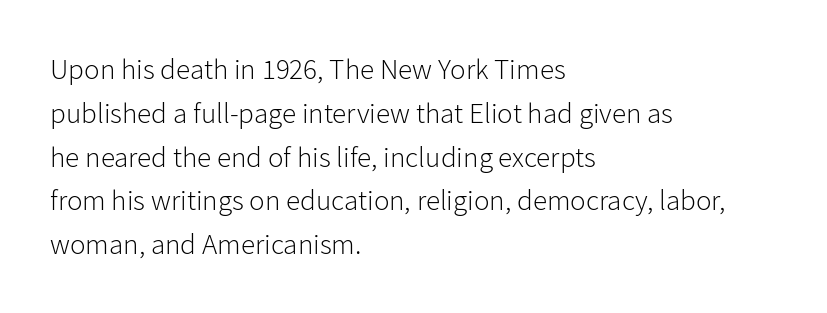
{"serif": "no", "italic": "no", "bold": "no", "weight": "light", "width": "normal", "stroke_contrast": "low", "x_height": "medium", "monospaced": "no", "underline": "no", "align": "left", "line_spacing": "normal", "line_spacing_ratio": 1.51, "letter_spacing": "normal", "letter_spacing_em": 0.0, "glyph_px": 29}
